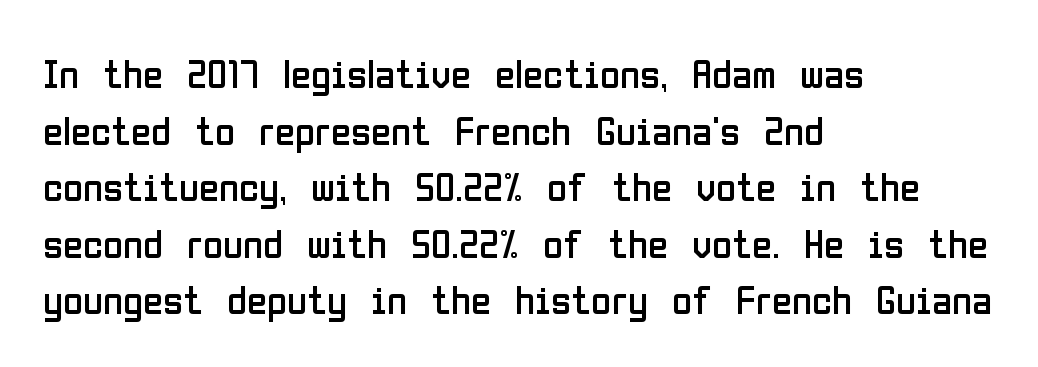
Q: Is the text bold? A: No.
Q: Is the text italic (slanted)? A: No, it is upright.
Q: Is the typeface a serif or a sans-serif typeface? A: Sans-serif.
Q: Is the text underlined? A: No.
Q: How is the paragraph aligned? A: Left-aligned.
Q: Is the spacing between letters normal or unusually wide? A: Normal.
Q: Is the spacing between lines tight, normal or loose? A: Normal.
Q: Width (condensed, normal, or wide)? A: Condensed.
Q: Stroke contrast? A: Low.
Q: x-height? A: Medium.
Q: Monospaced? A: No.
